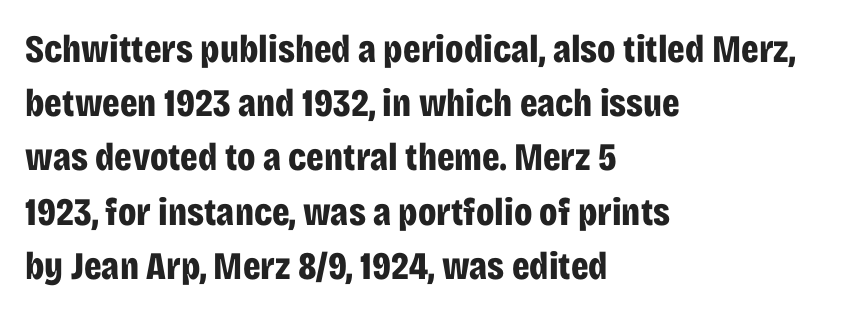
The image shows 39 px bold, condensed sans-serif type, upright; set left-aligned, normal line spacing (1.39x), normal letter spacing, not underlined; low stroke contrast and a large x-height.
